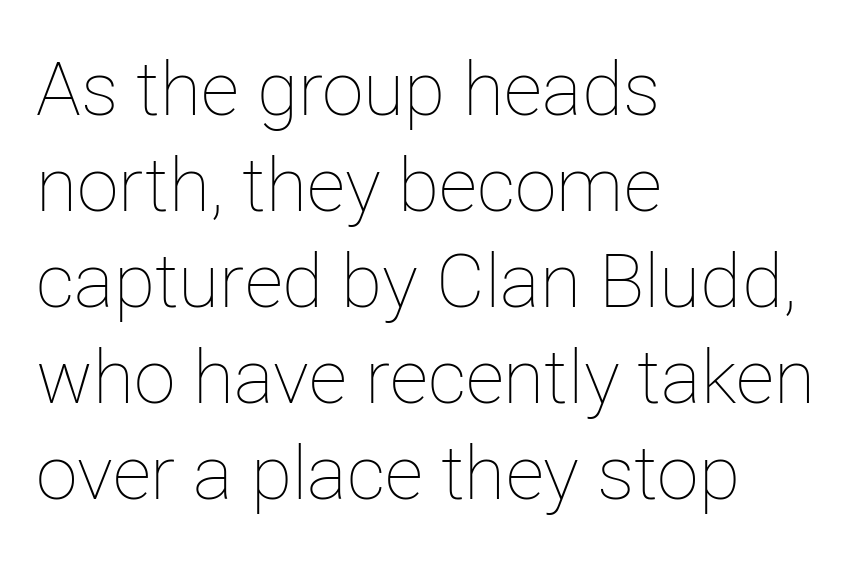
The image shows 75 px thin type, upright; set left-aligned, normal line spacing (1.28x), normal letter spacing, not underlined; low stroke contrast and a medium x-height.
